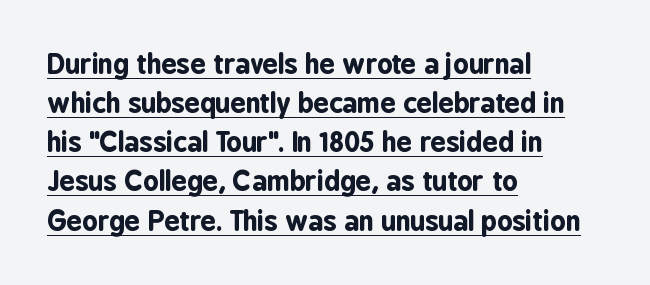
Q: Is the text bold? A: Yes.
Q: Is the text italic (slanted)? A: No, it is upright.
Q: Is the text underlined? A: Yes.
Q: How is the paragraph aligned? A: Left-aligned.
Q: Is the spacing between letters normal or unusually wide? A: Normal.
Q: Is the spacing between lines tight, normal or loose? A: Normal.
